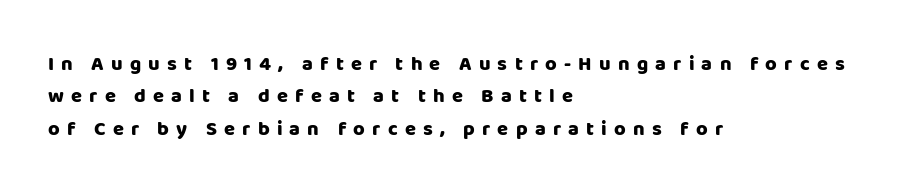
Q: Is the text bold? A: Yes.
Q: Is the text italic (slanted)? A: No, it is upright.
Q: Is the text underlined? A: No.
Q: How is the paragraph aligned? A: Left-aligned.
Q: Is the spacing between letters normal or unusually wide? A: Unusually wide.
Q: Is the spacing between lines tight, normal or loose? A: Normal.
